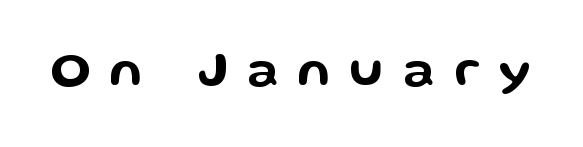
Q: Is the text italic (slanted)? A: No, it is upright.
Q: Is the typeface a serif or a sans-serif typeface? A: Sans-serif.
Q: Is the text underlined? A: No.
Q: Is the spacing between letters normal or unusually wide? A: Unusually wide.
Q: Width (condensed, normal, or wide)? A: Wide.
Q: Stroke contrast? A: Low.
Q: x-height? A: Medium.
Q: Monospaced? A: No.
